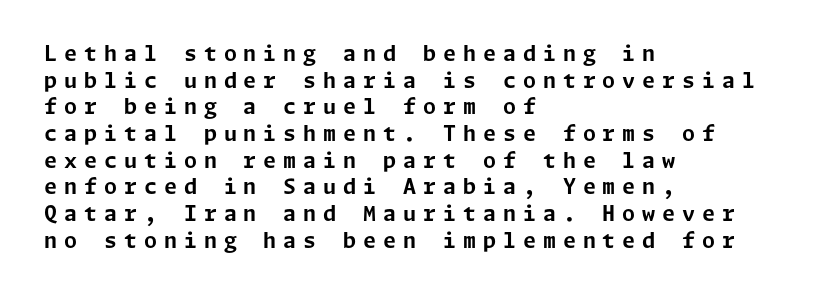
{"italic": "no", "bold": "yes", "underline": "no", "align": "left", "line_spacing": "normal", "line_spacing_ratio": 1.27, "letter_spacing": "wide", "letter_spacing_em": 0.33, "glyph_px": 21}
